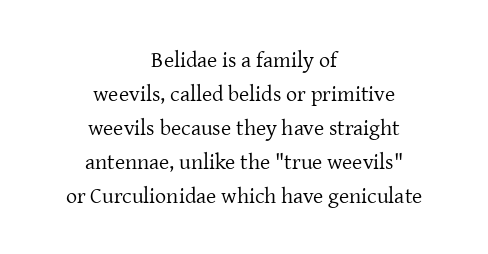
Words appear dense and cohesive because spacing is normal. Vertical strokes here are truly vertical. Horizontally, the lines are justified to the midpoint only. Letters rest on an invisible, unmarked baseline. Students, observe: this is what conventionally led text looks like.
